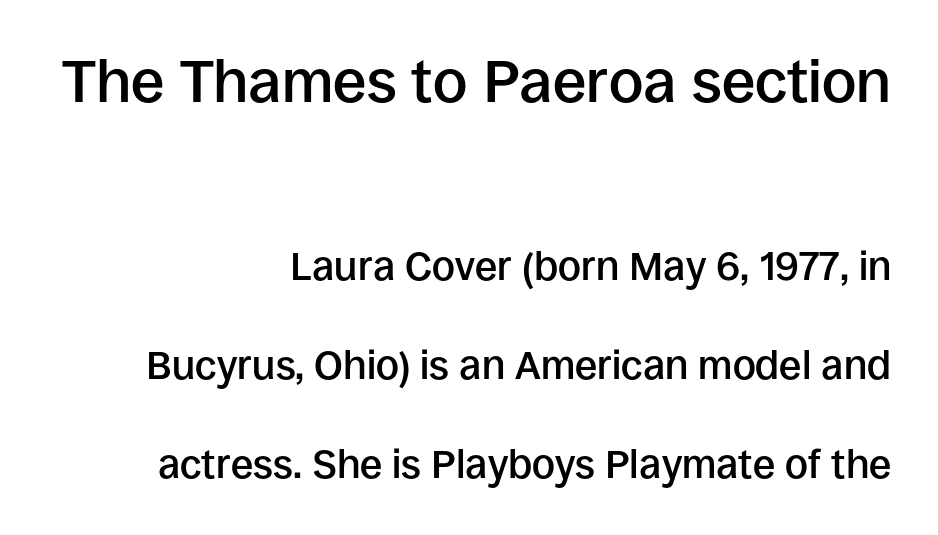
{"serif": "no", "italic": "no", "bold": "semi", "weight": "semibold", "width": "normal", "stroke_contrast": "low", "x_height": "large", "monospaced": "no", "underline": "no", "align": "right", "line_spacing": "loose", "line_spacing_ratio": 2.47, "letter_spacing": "normal", "letter_spacing_em": 0.0, "larger_block": "first", "size_ratio": 1.5, "glyph_px": 60}
